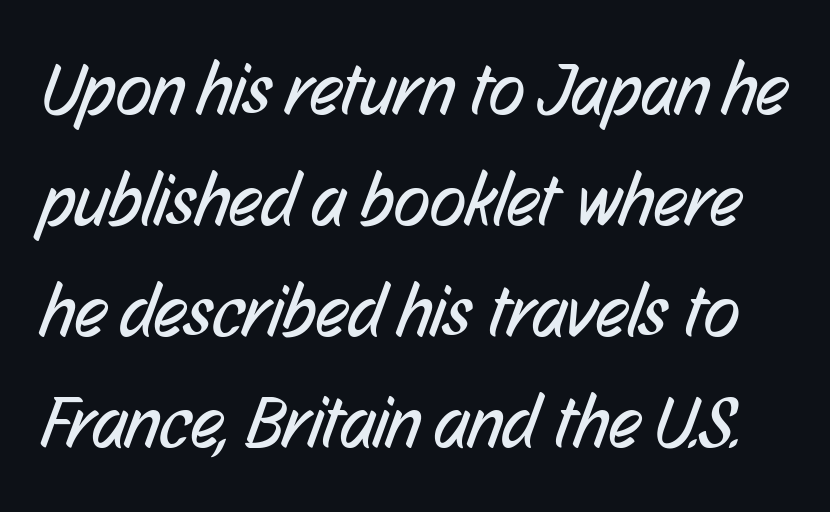
Nobody touched the tracking dial on this one. Anything drawn beneath the words? Only blank space. A typesetter would call this leading conventional body-copy spacing. Is this a sans? Yes — the strokes have no serifs. Stems here are at most as thick as an everyday book face.
